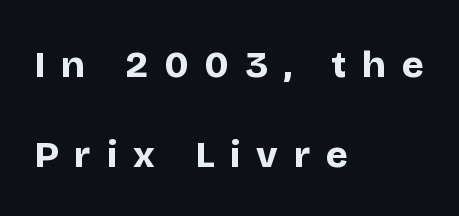
The image shows 37 px bold sans-serif type, upright; set left-aligned, loose line spacing (2.43x), unusually wide letter spacing (+0.43 em), not underlined; low stroke contrast and a large x-height.
